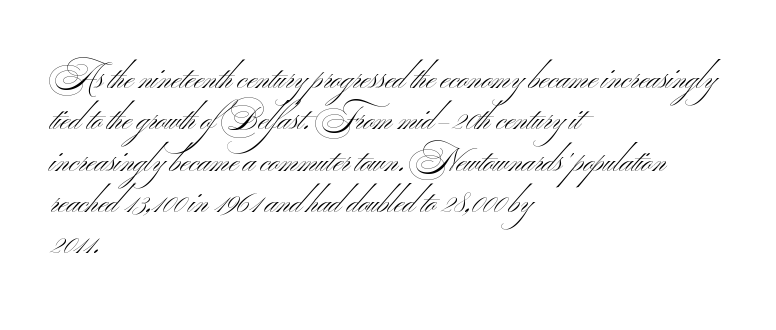
Q: Is the text bold? A: No.
Q: Is the typeface a serif or a sans-serif typeface? A: Sans-serif.
Q: Is the text underlined? A: No.
Q: How is the paragraph aligned? A: Left-aligned.
Q: Is the spacing between letters normal or unusually wide? A: Normal.
Q: Is the spacing between lines tight, normal or loose? A: Normal.
Q: Width (condensed, normal, or wide)? A: Wide.
Q: Stroke contrast? A: Medium.
Q: x-height? A: Small.
Q: Monospaced? A: No.
